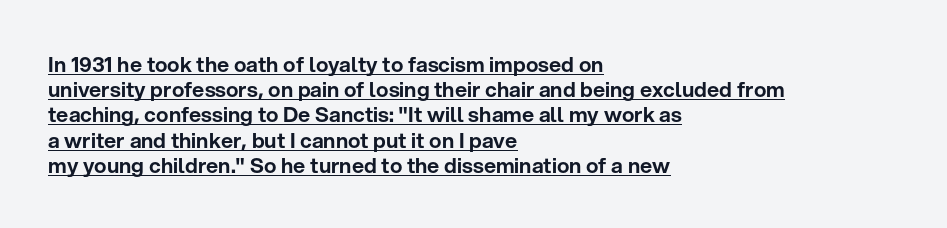
You can tell it's not italic because the verticals are truly vertical. Is the letter spacing exaggerated? No — it looks like the ordinary default. The sample's only ornament is a line tracing under the words. Compared with a centered layout, this one pins lines to the left instead.
